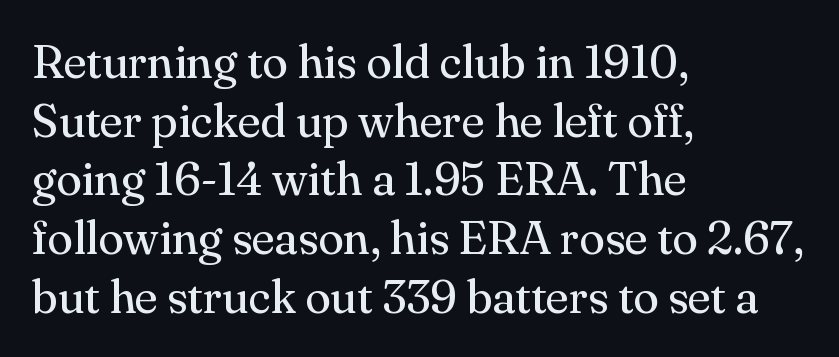
The weight would be labelled regular, book, light, or lighter still. Does extra space separate the letters? No, they use regular spacing. One-word summary of the alignment: left. A typesetter would mark this as roman, not italic. Yep, those are serifs on the letters. The passage shown is not underscored anywhere.
